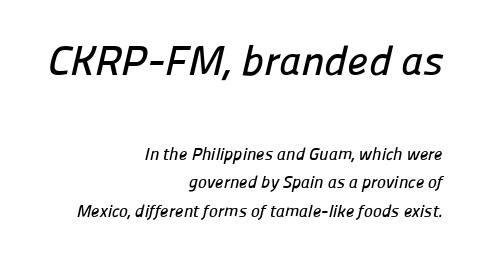
{"serif": "no", "width": "normal", "stroke_contrast": "low", "x_height": "medium", "monospaced": "no", "underline": "no", "align": "right", "line_spacing": "normal", "line_spacing_ratio": 1.67, "letter_spacing": "normal", "letter_spacing_em": 0.0, "larger_block": "first", "size_ratio": 2.47, "glyph_px": 42}
